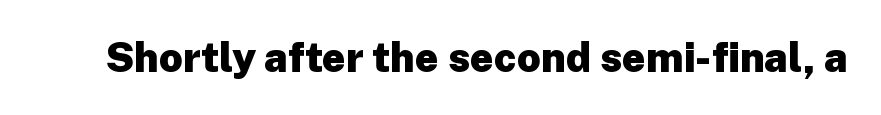
Q: Is the text bold? A: Yes.
Q: Is the text italic (slanted)? A: No, it is upright.
Q: Is the typeface a serif or a sans-serif typeface? A: Sans-serif.
Q: Is the text underlined? A: No.
Q: Is the spacing between letters normal or unusually wide? A: Normal.
Q: Width (condensed, normal, or wide)? A: Normal.
Q: Stroke contrast? A: Low.
Q: x-height? A: Medium.
Q: Monospaced? A: No.
